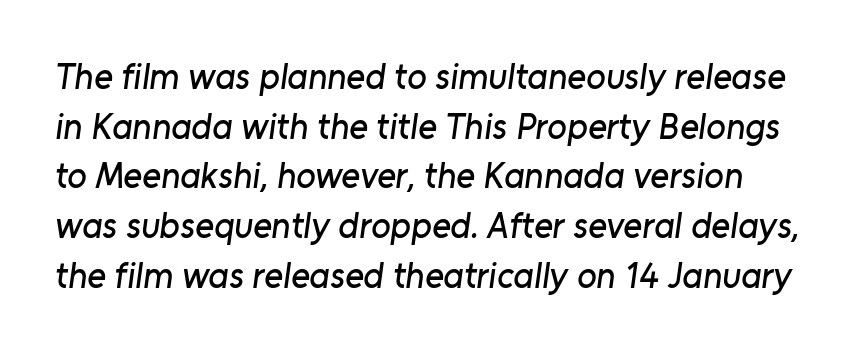
{"serif": "no", "width": "normal", "stroke_contrast": "low", "x_height": "medium", "monospaced": "no", "underline": "no", "line_spacing": "normal", "line_spacing_ratio": 1.38, "letter_spacing": "normal", "letter_spacing_em": 0.0, "glyph_px": 36}
